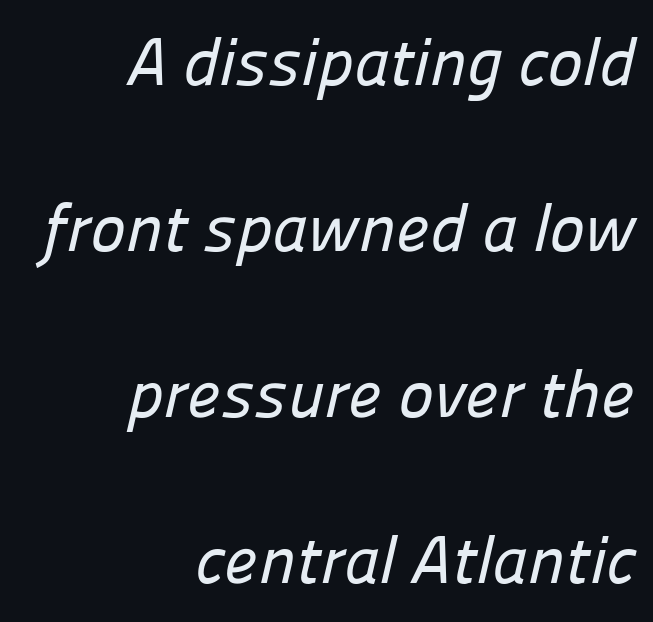
{"serif": "no", "width": "normal", "stroke_contrast": "low", "x_height": "medium", "monospaced": "no", "underline": "no", "align": "right", "line_spacing": "loose", "line_spacing_ratio": 2.48, "letter_spacing": "normal", "letter_spacing_em": 0.0, "glyph_px": 67}
